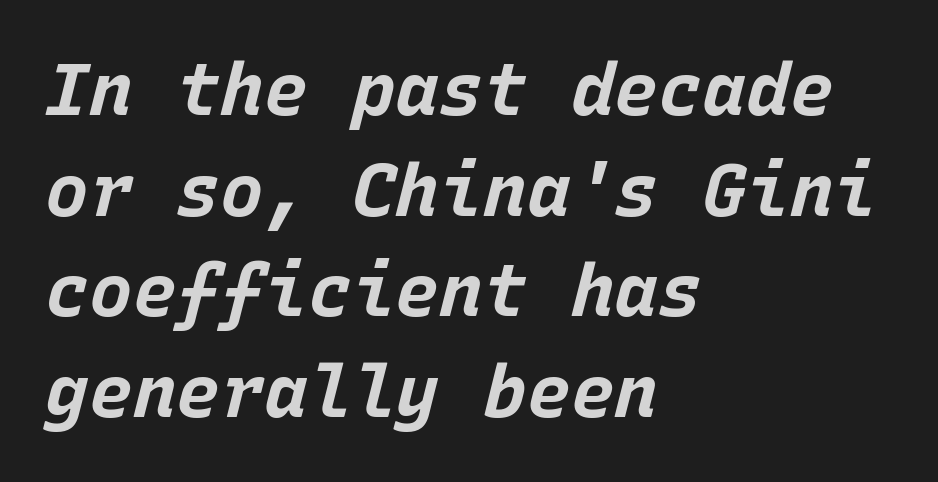
{"italic": "yes", "lean": "right", "slant_degrees": 15, "bold": "yes", "weight": "bold", "width": "normal", "stroke_contrast": "low", "x_height": "large", "monospaced": "yes", "underline": "no", "align": "left", "line_spacing": "normal", "line_spacing_ratio": 1.38, "letter_spacing": "normal", "letter_spacing_em": 0.0, "glyph_px": 73}
